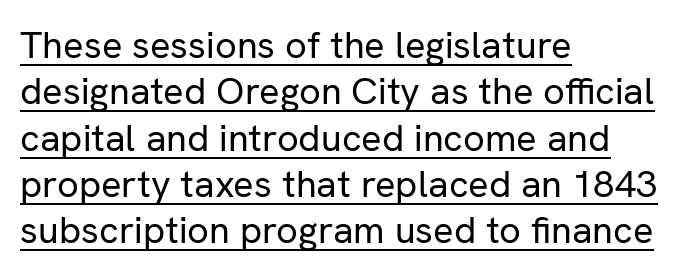
The image shows 38 px regular-weight sans-serif type, upright; set left-aligned, line spacing 1.22x, normal letter spacing, underlined; low stroke contrast and a medium x-height.
